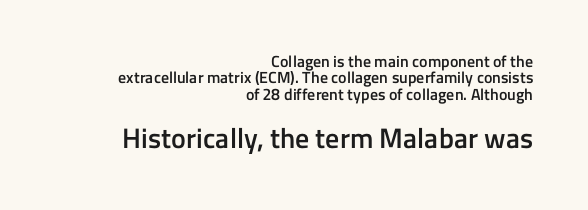
Q: Is the text bold? A: Semi-bold.
Q: Is the text italic (slanted)? A: No, it is upright.
Q: Is the typeface a serif or a sans-serif typeface? A: Sans-serif.
Q: Is the text underlined? A: No.
Q: How is the paragraph aligned? A: Right-aligned.
Q: Is the spacing between letters normal or unusually wide? A: Normal.
Q: Is the spacing between lines tight, normal or loose? A: Tight.
Q: Which block of text is set in a larger size, the first (top) or the second (bottom)? A: The second (bottom) one.
Q: Width (condensed, normal, or wide)? A: Normal.
Q: Stroke contrast? A: Low.
Q: x-height? A: Medium.
Q: Monospaced? A: No.
